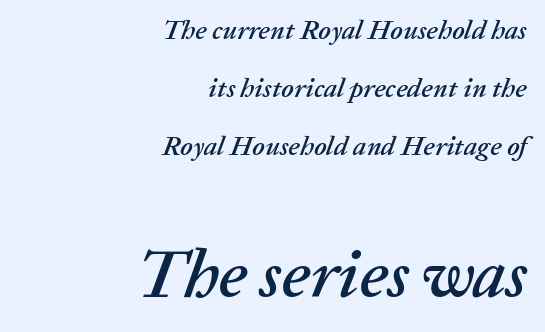
Q: Is the text italic (slanted)? A: Yes, it leans right by about 20 degrees.
Q: Is the text underlined? A: No.
Q: How is the paragraph aligned? A: Right-aligned.
Q: Is the spacing between letters normal or unusually wide? A: Normal.
Q: Is the spacing between lines tight, normal or loose? A: Loose.
Q: Which block of text is set in a larger size, the first (top) or the second (bottom)? A: The second (bottom) one.
Q: Width (condensed, normal, or wide)? A: Normal.
Q: Stroke contrast? A: Low.
Q: x-height? A: Medium.
Q: Monospaced? A: No.
